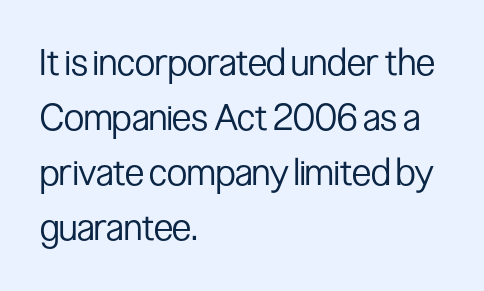
The image shows 37 px regular-weight, condensed sans-serif type, upright; set left-aligned, normal line spacing (1.49x), normal letter spacing, not underlined; low stroke contrast and a medium x-height.
